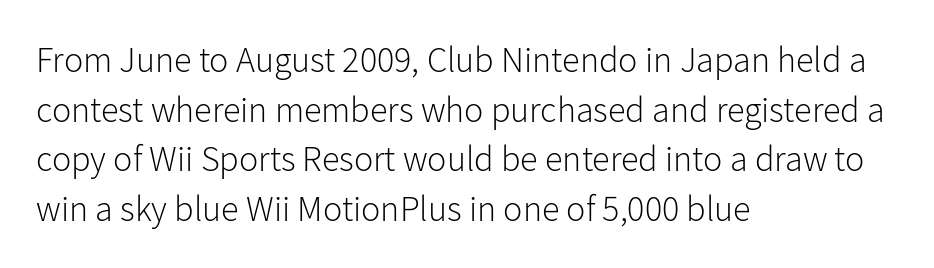
The image shows 36 px light sans-serif type, upright; set left-aligned, normal line spacing (1.38x), normal letter spacing, not underlined; low stroke contrast and a medium x-height.
